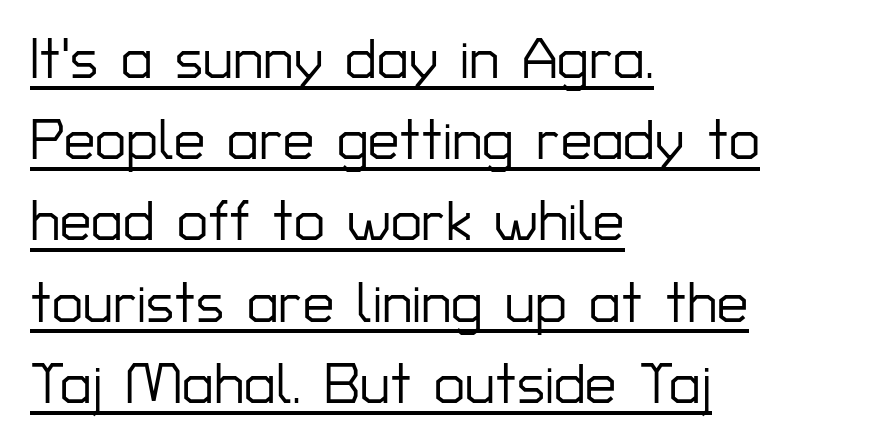
{"serif": "no", "italic": "no", "width": "normal", "stroke_contrast": "low", "x_height": "medium", "monospaced": "no", "underline": "yes", "align": "left", "line_spacing": "normal", "line_spacing_ratio": 1.45, "letter_spacing": "normal", "letter_spacing_em": 0.0, "glyph_px": 56}
